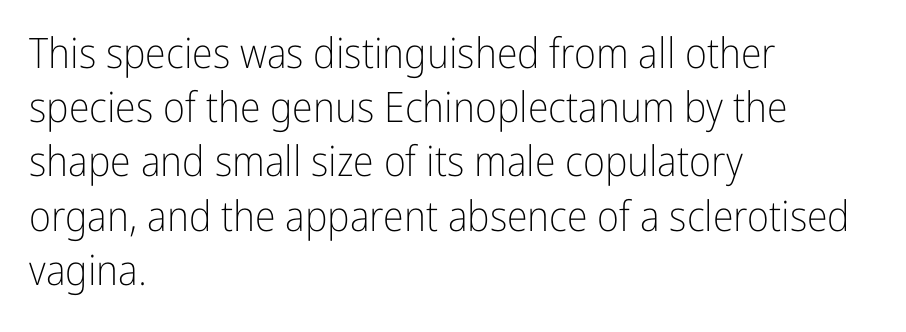
{"serif": "no", "italic": "no", "bold": "no", "weight": "light", "width": "condensed", "stroke_contrast": "low", "x_height": "medium", "monospaced": "no", "underline": "no", "align": "left", "line_spacing": "normal", "line_spacing_ratio": 1.29, "letter_spacing": "normal", "letter_spacing_em": 0.0, "glyph_px": 42}
